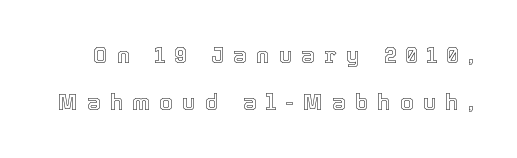
{"italic": "no", "underline": "no", "line_spacing": "loose", "line_spacing_ratio": 2.12, "letter_spacing": "wide", "letter_spacing_em": 0.42, "glyph_px": 22}
